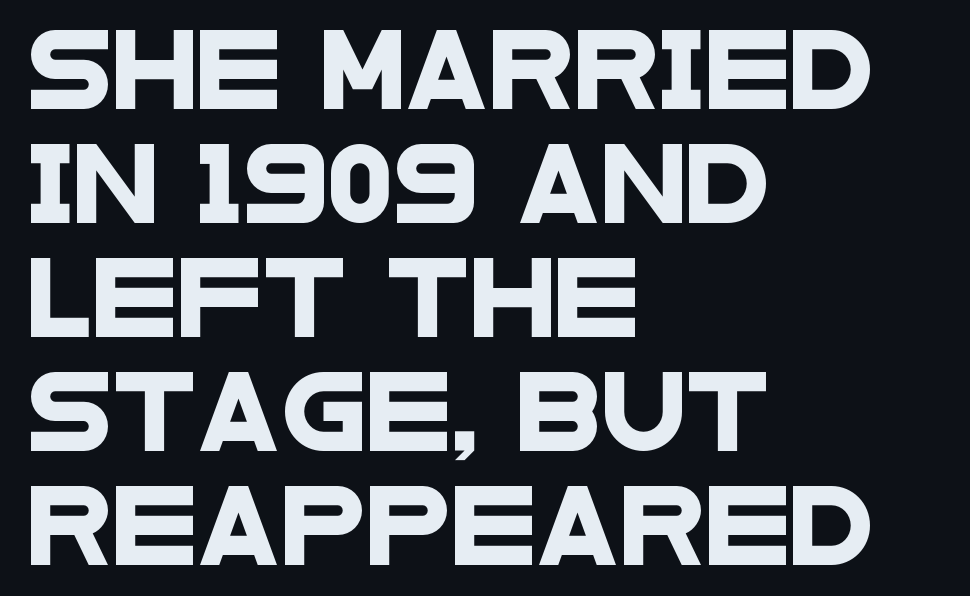
{"serif": "no", "width": "wide", "stroke_contrast": "low", "x_height": "large", "monospaced": "no", "underline": "no", "align": "left", "line_spacing": "normal", "line_spacing_ratio": 1.48, "letter_spacing": "normal", "letter_spacing_em": 0.0, "glyph_px": 77}
